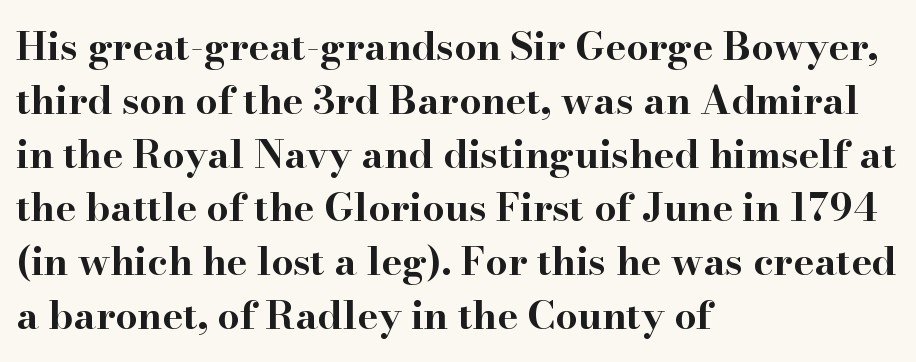
The passage shown is typed in a proportional face where columns would drift. Plenty of ink on the page — the face is bold. The type is set solid horizontally, with unmodified tracking. The specimen omits any rule beneath the text block's lines.
